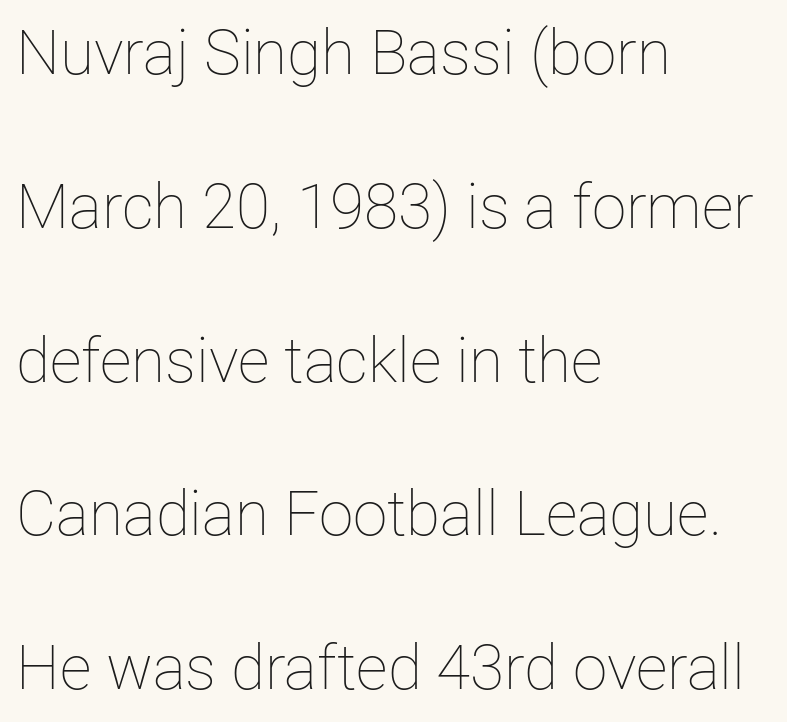
The image shows 62 px thin type, upright; set left-aligned, loose line spacing (2.48x), normal letter spacing, not underlined; low stroke contrast and a medium x-height.
